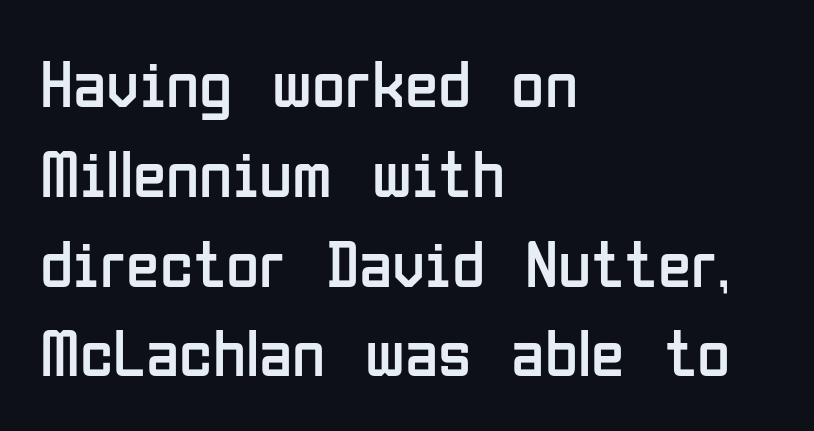
{"serif": "no", "italic": "no", "bold": "no", "weight": "regular", "width": "condensed", "stroke_contrast": "low", "x_height": "medium", "monospaced": "no", "underline": "no", "align": "left", "line_spacing": "normal", "line_spacing_ratio": 1.32, "letter_spacing": "normal", "letter_spacing_em": 0.0, "glyph_px": 68}
